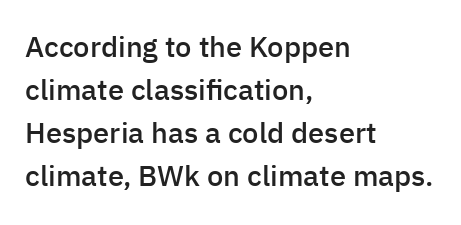
The image shows 29 px semibold sans-serif type, upright; set left-aligned, normal line spacing (1.48x), normal letter spacing, not underlined; low stroke contrast and a medium x-height.
